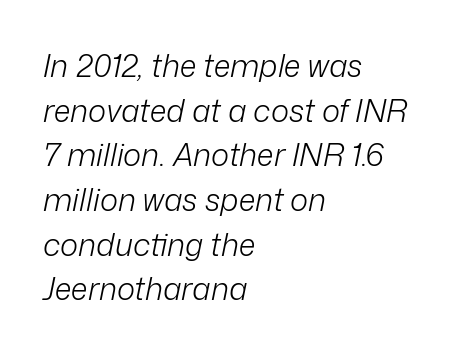
Q: Is the text bold? A: No.
Q: Is the text italic (slanted)? A: Yes, it leans right by about 12 degrees.
Q: Is the text underlined? A: No.
Q: How is the paragraph aligned? A: Left-aligned.
Q: Is the spacing between letters normal or unusually wide? A: Normal.
Q: Is the spacing between lines tight, normal or loose? A: Normal.
Q: Width (condensed, normal, or wide)? A: Normal.
Q: Stroke contrast? A: Low.
Q: x-height? A: Medium.
Q: Monospaced? A: No.
